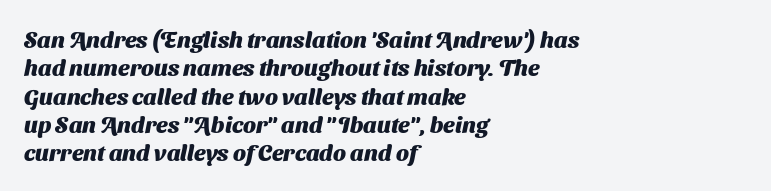
{"bold": "yes", "underline": "no", "align": "left", "line_spacing_ratio": 1.23, "letter_spacing": "normal", "letter_spacing_em": 0.0, "glyph_px": 23}
